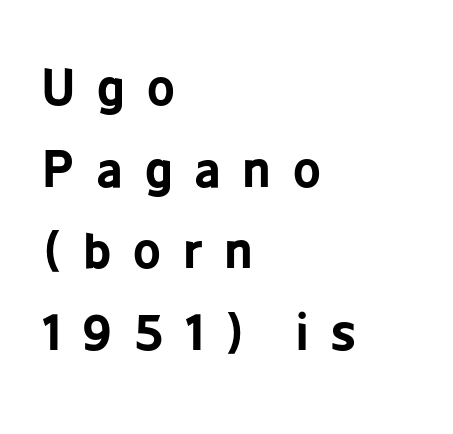
The letters advance in unequal steps, a hallmark of proportional type. It's the straight-up-and-down kind of type. The leading is moderate, giving the passage an even texture. Does extra space separate the letters? Yes, quite a lot of it. The specimen omits any rule beneath the text block's lines.
